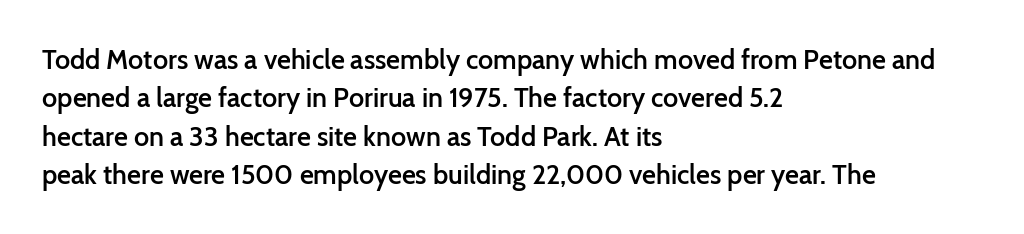
{"italic": "no", "bold": "semi", "underline": "no", "align": "left", "line_spacing": "normal", "line_spacing_ratio": 1.42, "letter_spacing": "normal", "letter_spacing_em": 0.0, "glyph_px": 27}
